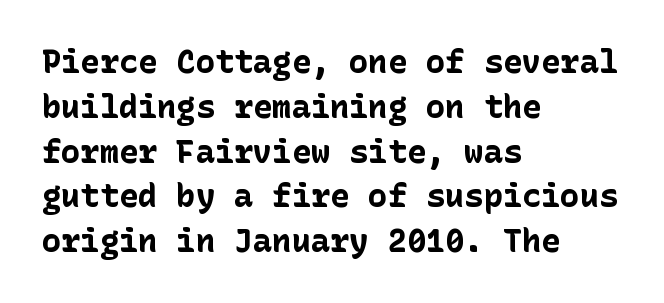
The image shows 32 px bold sans-serif type, upright; set left-aligned, normal line spacing (1.4x), normal letter spacing, not underlined; low stroke contrast and a medium x-height.
